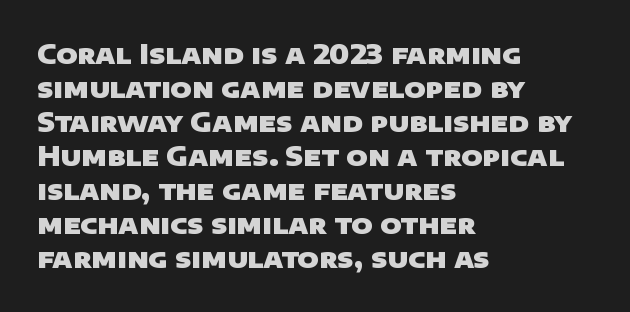
Q: Is the text bold? A: Yes.
Q: Is the text underlined? A: No.
Q: How is the paragraph aligned? A: Left-aligned.
Q: Is the spacing between letters normal or unusually wide? A: Normal.
Q: Is the spacing between lines tight, normal or loose? A: Normal.
